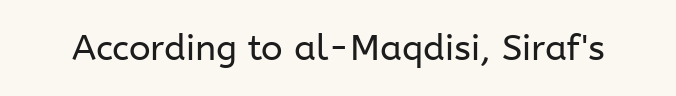
{"serif": "no", "italic": "no", "bold": "no", "weight": "regular", "width": "normal", "stroke_contrast": "low", "x_height": "medium", "monospaced": "no", "underline": "no", "letter_spacing": "normal", "letter_spacing_em": 0.0, "glyph_px": 36}
